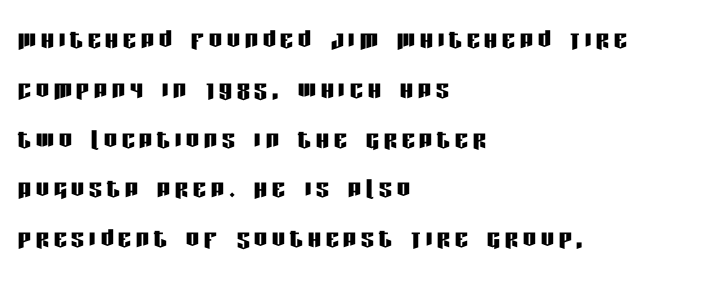
The image shows 33 px condensed sans-serif type, upright; set left-aligned, normal line spacing (1.51x), not underlined; low stroke contrast and a large x-height.
